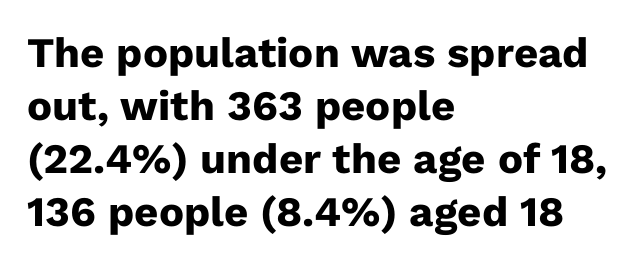
The image shows 42 px heavy sans-serif type, upright; set left-aligned, normal line spacing (1.26x), normal letter spacing, not underlined; low stroke contrast and a medium x-height.
